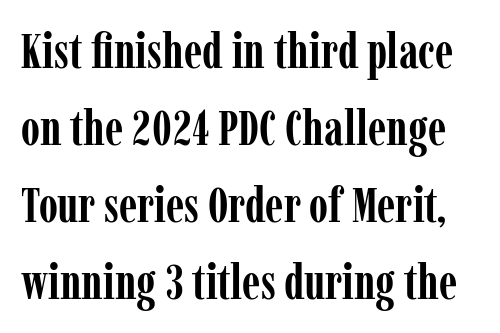
These lines are rendered in a variable-pitch font. Every stem runs plumb, perpendicular to the baseline. Stroke thickness is high; the sample reads as a true bold. The space between consecutive lines is moderate. What kind of face is this? One with serifs.
